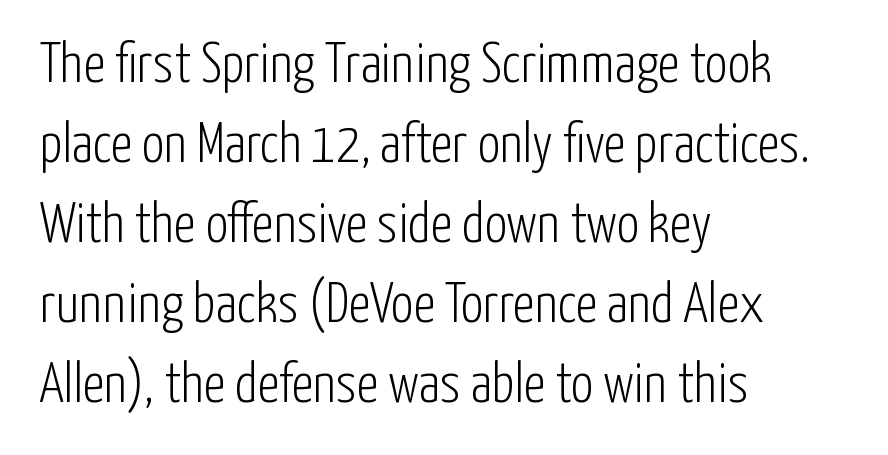
The image shows 56 px light, condensed sans-serif type, upright; set left-aligned, normal line spacing (1.43x), normal letter spacing, not underlined; low stroke contrast and a medium x-height.
